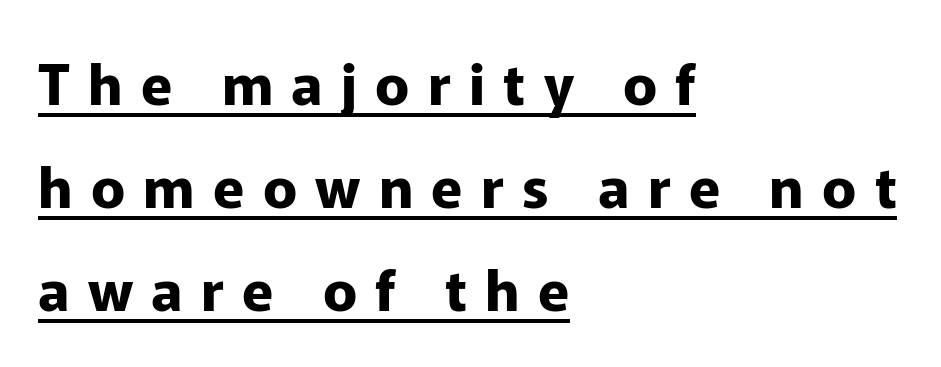
{"serif": "no", "italic": "no", "bold": "yes", "weight": "bold", "width": "normal", "stroke_contrast": "low", "x_height": "medium", "monospaced": "no", "underline": "yes", "align": "left", "line_spacing_ratio": 1.81, "letter_spacing": "wide", "letter_spacing_em": 0.32, "glyph_px": 57}
